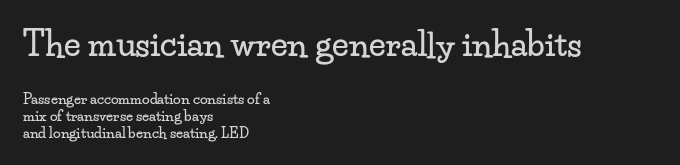
The image shows 33 px wide serif type, upright; set left-aligned, line spacing 1.22x, normal letter spacing, not underlined; the first (top) block is 2.36x larger; low stroke contrast and a small x-height.
